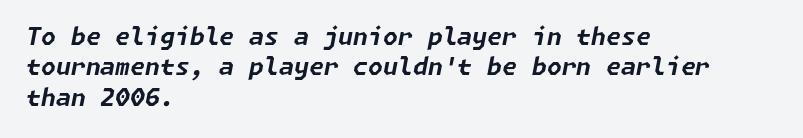
Q: Is the text bold? A: Yes.
Q: Is the text italic (slanted)? A: Yes, it leans right by about 11 degrees.
Q: Is the text underlined? A: No.
Q: How is the paragraph aligned? A: Left-aligned.
Q: Is the spacing between letters normal or unusually wide? A: Normal.
Q: Is the spacing between lines tight, normal or loose? A: Normal.
